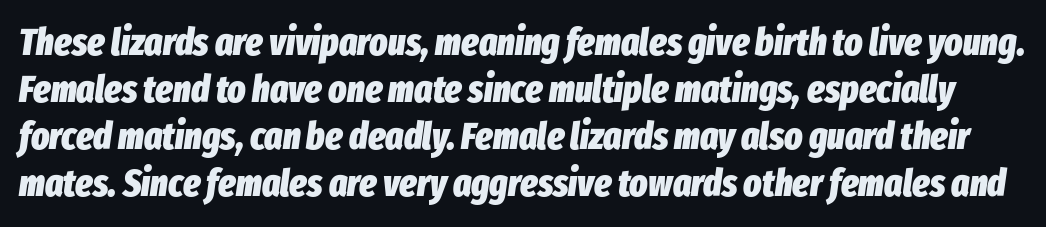
Q: Is the text bold? A: Yes.
Q: Is the text italic (slanted)? A: Yes, it leans right by about 8 degrees.
Q: Is the text underlined? A: No.
Q: Is the spacing between letters normal or unusually wide? A: Normal.
Q: Width (condensed, normal, or wide)? A: Condensed.
Q: Stroke contrast? A: Low.
Q: x-height? A: Medium.
Q: Monospaced? A: No.
